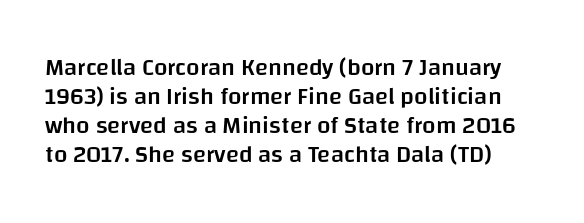
{"italic": "no", "bold": "semi", "underline": "no", "line_spacing_ratio": 1.21, "letter_spacing": "normal", "letter_spacing_em": 0.0, "glyph_px": 24}
